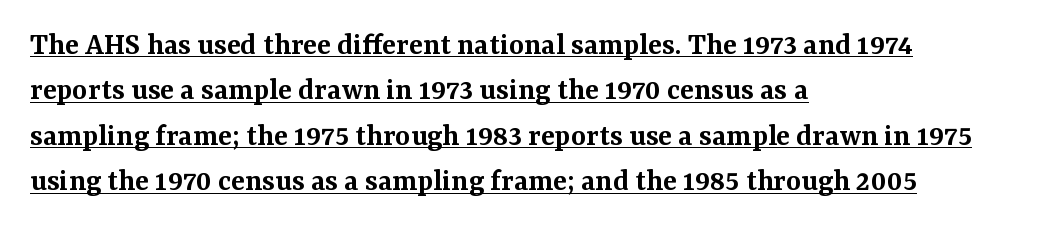
The face used here is rendered with its standard letterfit. Emphasis by weight is partial: semibold. Type style note: has serifs. Does a line run under the words? Yes, clearly. Vertical strokes here are truly vertical. Students, observe: this is what conventionally led text looks like.
